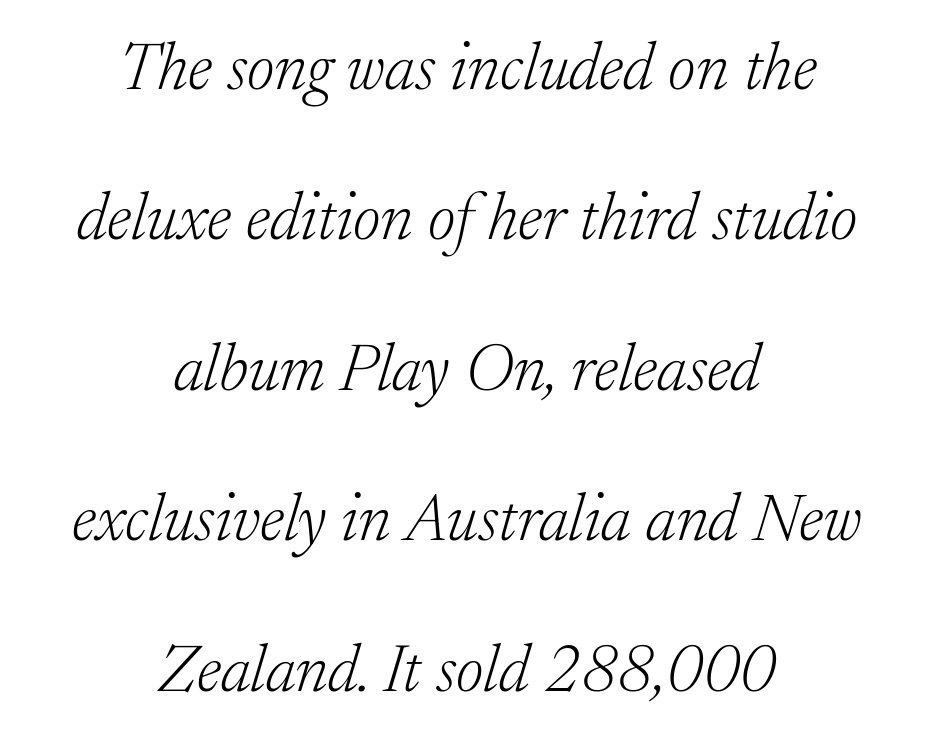
The string is rendered with underlining switched off. Leading: increased. You can tell from the footed stems that serif type was used. The line texture is even and compact thanks to regular tracking.
